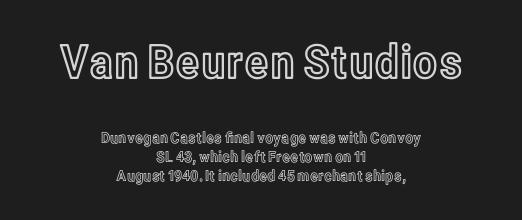
Q: Is the text italic (slanted)? A: No, it is upright.
Q: Is the text underlined? A: No.
Q: How is the paragraph aligned? A: Centered.
Q: Is the spacing between letters normal or unusually wide? A: Normal.
Q: Is the spacing between lines tight, normal or loose? A: Normal.
Q: Which block of text is set in a larger size, the first (top) or the second (bottom)? A: The first (top) one.
Q: Width (condensed, normal, or wide)? A: Condensed.
Q: x-height? A: Medium.
Q: Monospaced? A: No.
